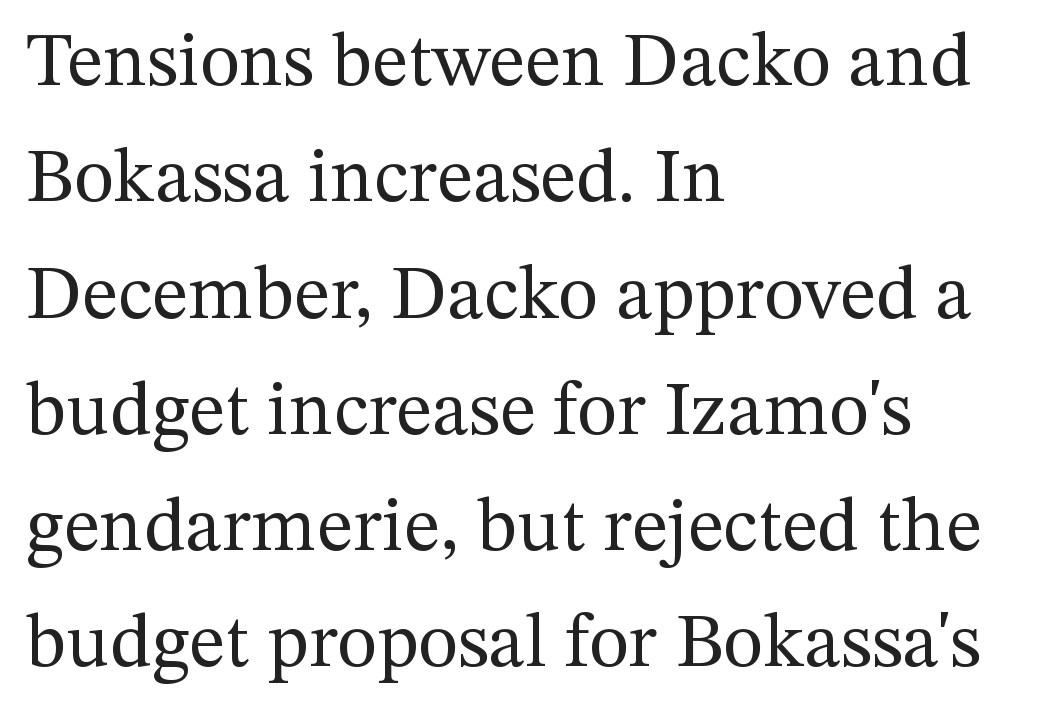
The image shows 77 px regular-weight serif type, upright; set left-aligned, normal line spacing (1.51x), normal letter spacing, not underlined; medium stroke contrast and a medium x-height.
